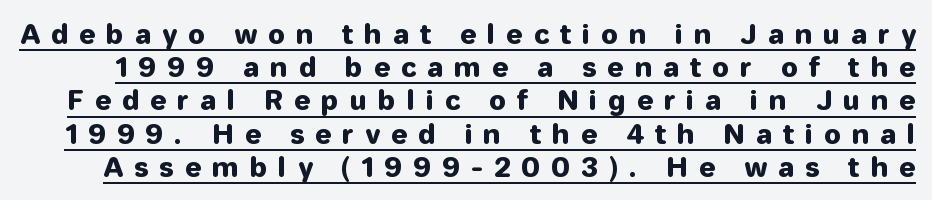
Vertical strokes here are truly vertical. The face used here appears with an underline applied. The type is letterspaced generously, with wide tracking.
